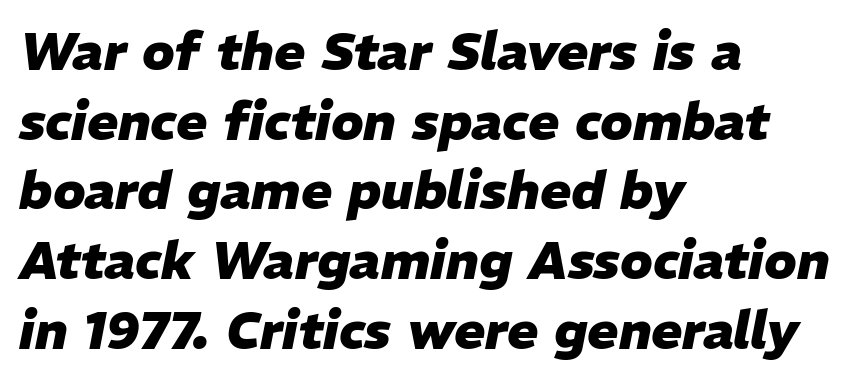
Q: Is the text bold? A: Yes.
Q: Is the text italic (slanted)? A: Yes, it leans right by about 11 degrees.
Q: Is the text underlined? A: No.
Q: How is the paragraph aligned? A: Left-aligned.
Q: Is the spacing between letters normal or unusually wide? A: Normal.
Q: Is the spacing between lines tight, normal or loose? A: Normal.
Q: Width (condensed, normal, or wide)? A: Normal.
Q: Stroke contrast? A: Low.
Q: x-height? A: Medium.
Q: Monospaced? A: No.
